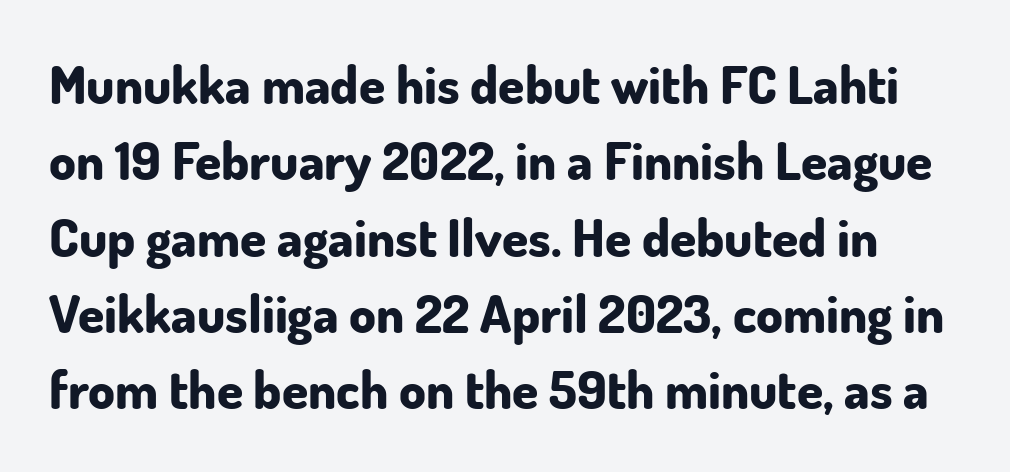
The face used here is proportionally spaced, like ordinary book or web type. These lines are composed in type without serifs. Spacing between characters is what you'd get straight out of the box. Horizontal bands of white between lines are of average thickness. Strong, thick strokes mark this as bold type.
